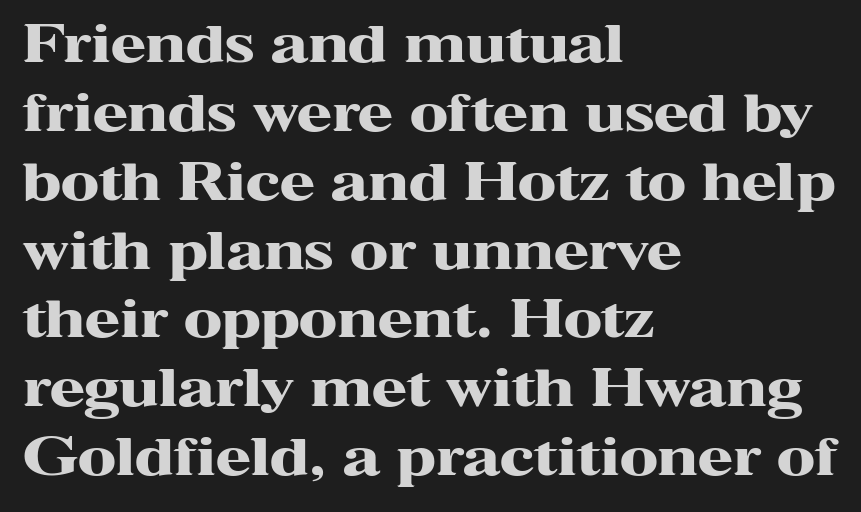
Evenly set lines give the paragraph a standard silhouette. Look at the bottom of the vertical strokes: they flare into serifs here. A roman cut, with each character standing at attention. Between one letter and the next there's only the usual sliver of space.
